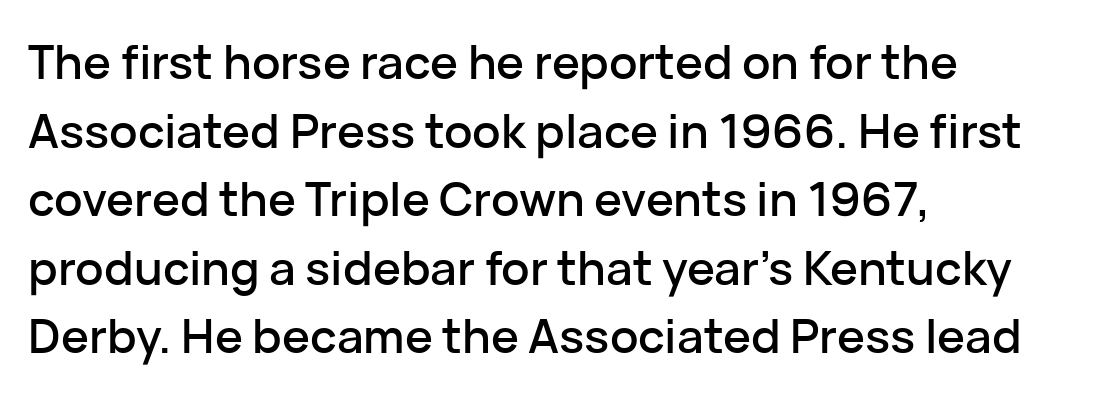
The image shows 47 px sans-serif type, upright; set left-aligned, normal line spacing (1.46x), normal letter spacing, not underlined; low stroke contrast and a medium x-height.
